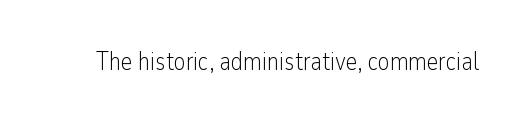
Q: Is the text bold? A: No.
Q: Is the text italic (slanted)? A: No, it is upright.
Q: Is the text underlined? A: No.
Q: Is the spacing between letters normal or unusually wide? A: Normal.
